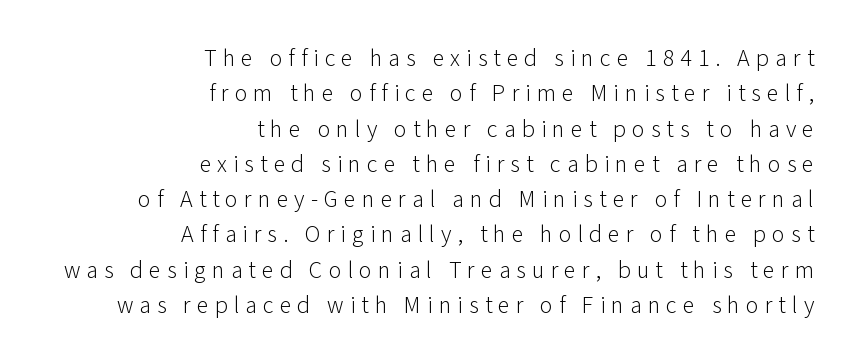
The image shows 24 px text type, upright; set right-aligned, normal line spacing (1.47x), unusually wide letter spacing (+0.25 em), not underlined.
